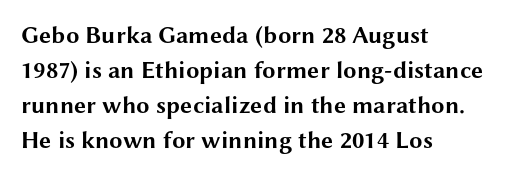
The image shows 24 px bold type, upright; set left-aligned, normal line spacing (1.46x), normal letter spacing, not underlined.
